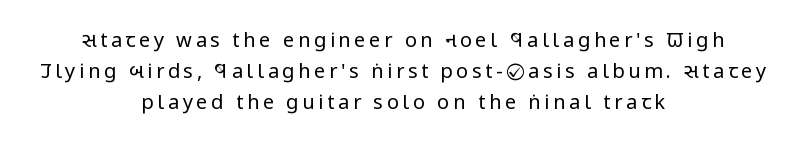
Vertically, the passage feels balanced, rows spaced as you'd expect. The passage is arranged like a title page — every line centered. Does the lettering tilt? It doesn't — this is upright. The baseline area is clear. Counters stay open thanks to moderate or lighter strokes.
